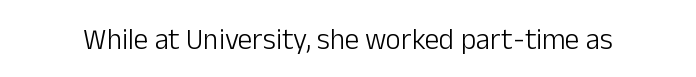
{"serif": "no", "italic": "no", "bold": "no", "weight": "light", "width": "normal", "stroke_contrast": "low", "x_height": "medium", "monospaced": "no", "underline": "no", "letter_spacing": "normal", "letter_spacing_em": 0.0, "glyph_px": 29}
